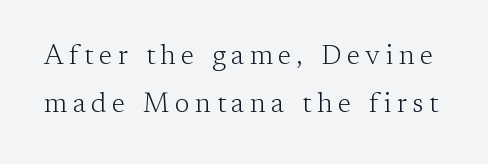
The letterforms sit at book weight or below. The space directly below the letters is spotless. Is the letter spacing exaggerated? Yes — the characters are pushed far apart. These lines were composed using upright roman letters.
